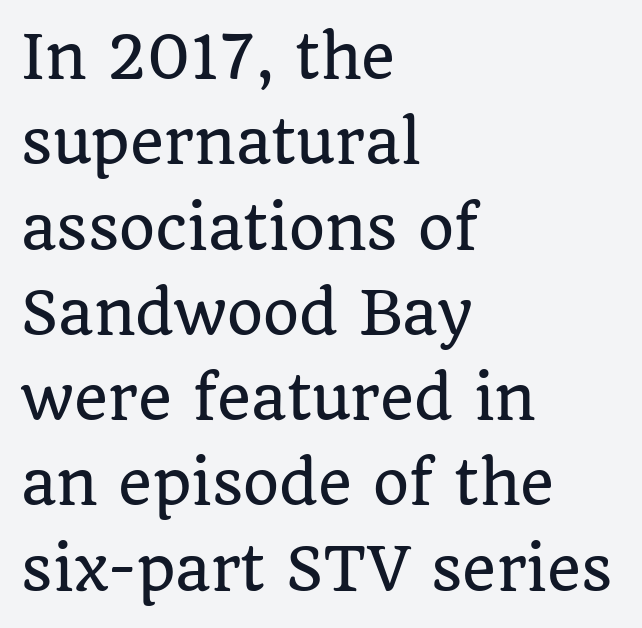
{"serif": "yes", "italic": "no", "width": "normal", "stroke_contrast": "low", "x_height": "large", "monospaced": "no", "underline": "no", "align": "left", "line_spacing": "normal", "line_spacing_ratio": 1.47, "letter_spacing": "normal", "letter_spacing_em": 0.0, "glyph_px": 58}
